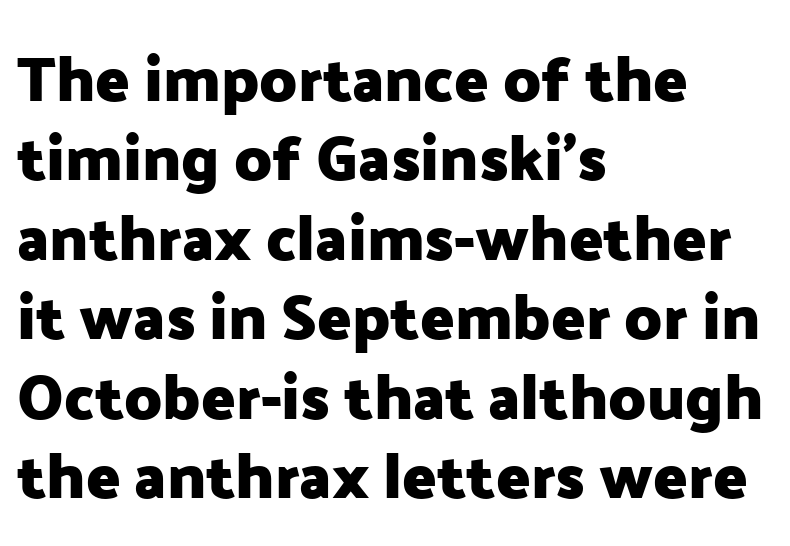
The image shows 63 px heavy sans-serif type, upright; set left-aligned, normal line spacing (1.26x), normal letter spacing, not underlined; low stroke contrast and a medium x-height.
